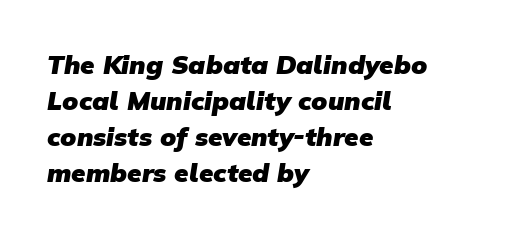
Q: Is the text bold? A: Yes.
Q: Is the text underlined? A: No.
Q: How is the paragraph aligned? A: Left-aligned.
Q: Is the spacing between letters normal or unusually wide? A: Normal.
Q: Is the spacing between lines tight, normal or loose? A: Normal.
